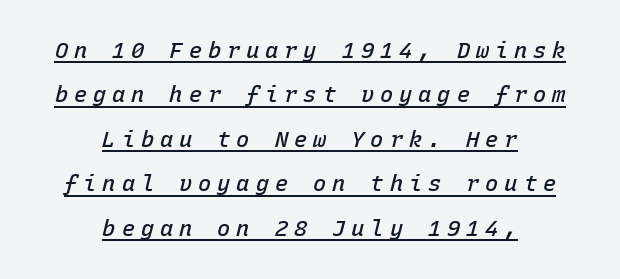
The image shows 22 px text type, italic (leaning right); set centered, loose line spacing (2.02x), unusually wide letter spacing (+0.27 em), underlined.
